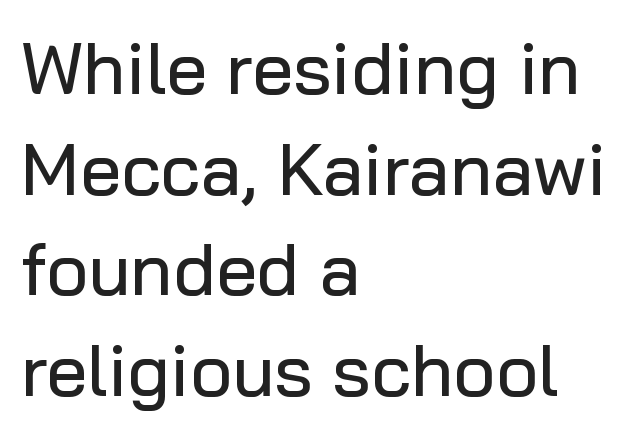
The image shows 73 px sans-serif type, upright; set left-aligned, normal line spacing (1.38x), normal letter spacing, not underlined; low stroke contrast and a medium x-height.
